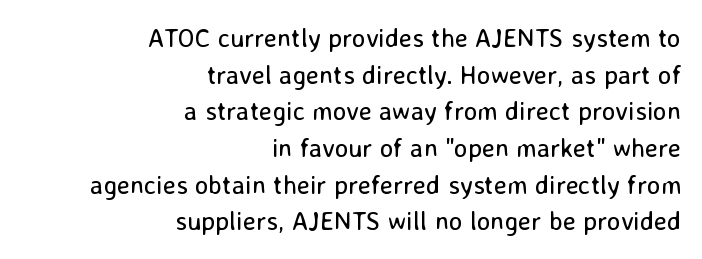
{"italic": "no", "bold": "no", "underline": "no", "align": "right", "line_spacing": "normal", "line_spacing_ratio": 1.41, "letter_spacing": "normal", "letter_spacing_em": 0.0, "glyph_px": 26}
